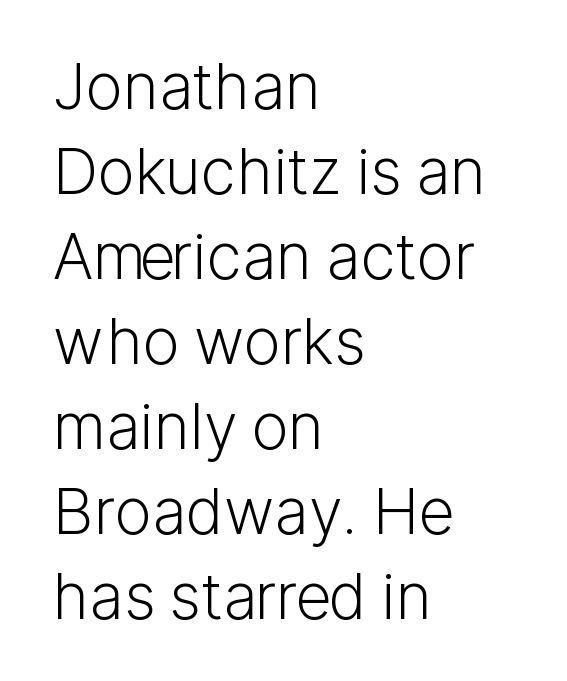
Q: Is the text bold? A: No.
Q: Is the text italic (slanted)? A: No, it is upright.
Q: Is the typeface a serif or a sans-serif typeface? A: Sans-serif.
Q: Is the text underlined? A: No.
Q: How is the paragraph aligned? A: Left-aligned.
Q: Is the spacing between letters normal or unusually wide? A: Normal.
Q: Is the spacing between lines tight, normal or loose? A: Normal.
Q: Width (condensed, normal, or wide)? A: Normal.
Q: Stroke contrast? A: Low.
Q: x-height? A: Medium.
Q: Monospaced? A: No.
